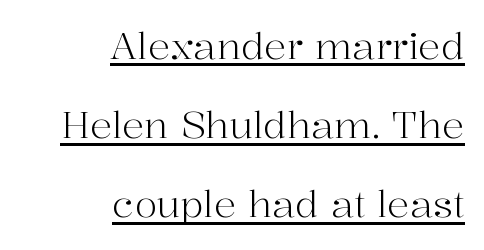
Little horizontal feet cap the strokes, marking this as serif type. Style check: upright. Glance below the letters and you will spot a drawn line. The type is set solid horizontally, with unmodified tracking.
